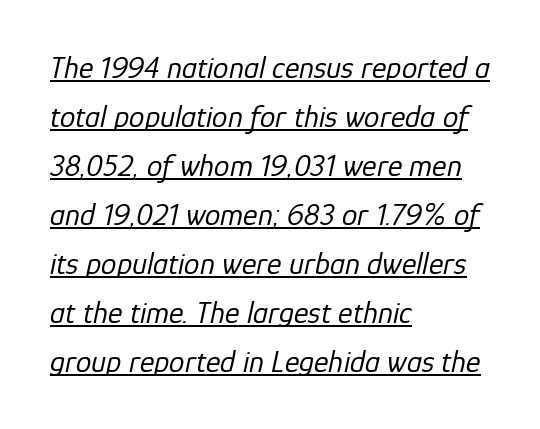
The image shows 31 px regular-weight type, italic (leaning right); set left-aligned, normal line spacing (1.58x), normal letter spacing, underlined; low stroke contrast and a medium x-height.
